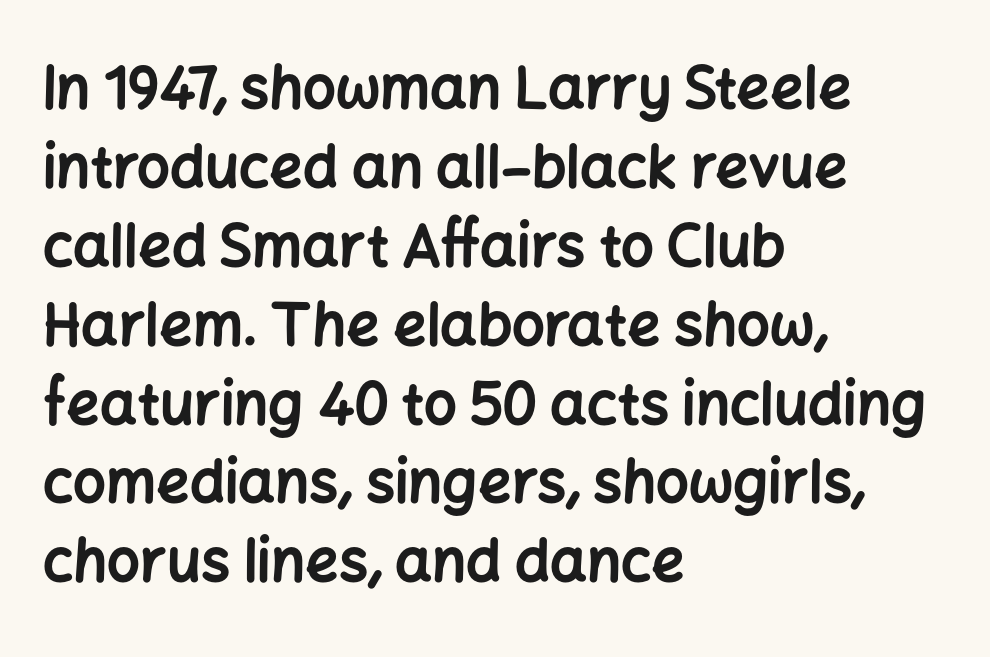
Q: Is the text bold? A: Yes.
Q: Is the text italic (slanted)? A: No, it is upright.
Q: Is the typeface a serif or a sans-serif typeface? A: Sans-serif.
Q: Is the text underlined? A: No.
Q: How is the paragraph aligned? A: Left-aligned.
Q: Is the spacing between letters normal or unusually wide? A: Normal.
Q: Is the spacing between lines tight, normal or loose? A: Normal.
Q: Width (condensed, normal, or wide)? A: Normal.
Q: Stroke contrast? A: Low.
Q: x-height? A: Medium.
Q: Monospaced? A: No.
